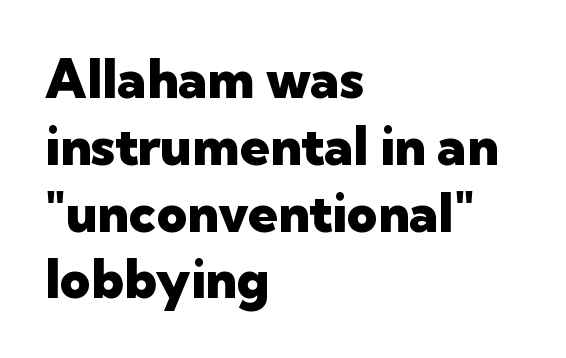
{"serif": "no", "italic": "no", "bold": "yes", "weight": "heavy", "width": "normal", "stroke_contrast": "low", "x_height": "medium", "monospaced": "no", "underline": "no", "align": "left", "line_spacing": "normal", "line_spacing_ratio": 1.26, "letter_spacing": "normal", "letter_spacing_em": 0.0, "glyph_px": 53}
